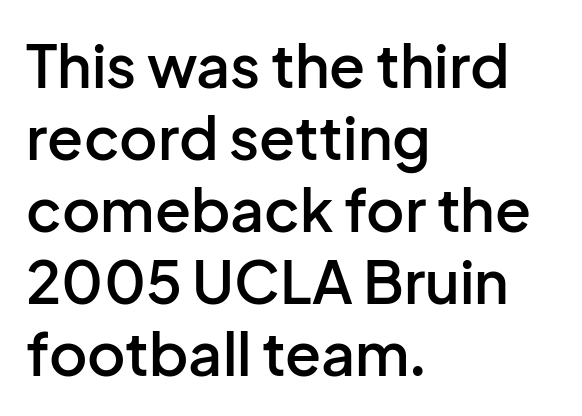
No extra tracking has been applied to these lines. Casual observation: everything's shoved over to the left. Type style note: lacks serifs. As a designer I'd log this as weight 600, semibold. These lines are rendered in a variable-pitch font. The font's upright variant was chosen for this text.
